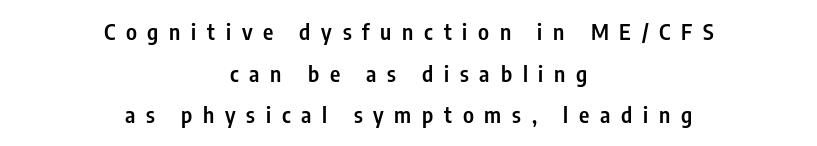
Q: Is the text bold? A: Semi-bold.
Q: Is the text italic (slanted)? A: No, it is upright.
Q: Is the text underlined? A: No.
Q: How is the paragraph aligned? A: Centered.
Q: Is the spacing between letters normal or unusually wide? A: Unusually wide.
